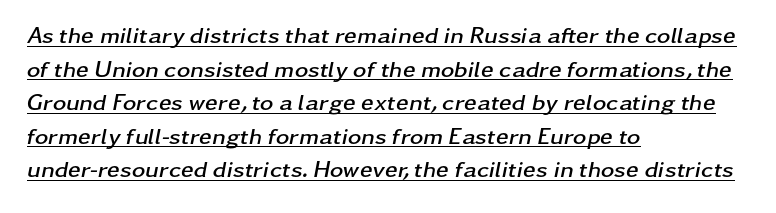
The image shows 23 px bold type, italic (leaning right); set left-aligned, normal line spacing (1.46x), normal letter spacing, underlined.
